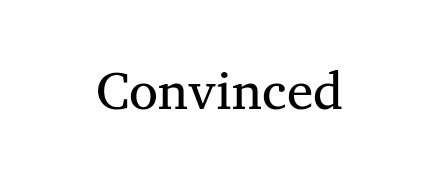
You can tell it's not italic because the verticals are truly vertical. There is no visible air inserted between adjacent glyphs. Check the space under the baseline: it is left empty. Alignment: centered. This is serif lettering, the kind often seen in printed books.
